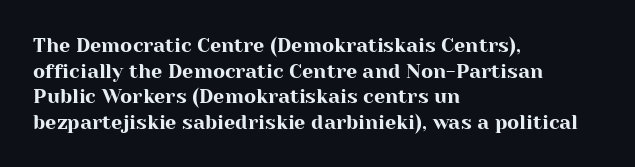
Nobody drew a line under any word here. Italic? Not at all — the glyphs are vertical. The rendering uses a moderate line-height, typical for paragraphs. You could call the tracking neutral — neither tight nor loose. This sample is left-justified, so line endings fall wherever the words run out.
